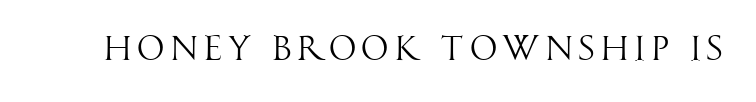
Lines of text with bare space underneath. The strokes carry an ordinary text weight at most. The letters advance in unequal steps, a hallmark of proportional type. This is roman type, the default non-slanted kind. Nothing sits at the stroke ends, so this counts as sans-serif.
